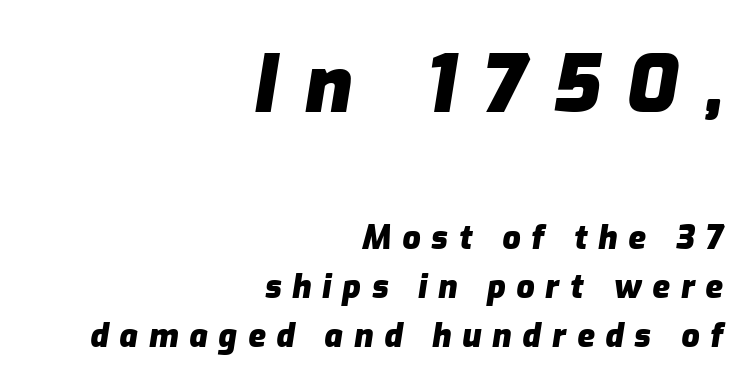
Q: Is the text bold? A: Yes.
Q: Is the text italic (slanted)? A: Yes, it leans right by about 9 degrees.
Q: Is the text underlined? A: No.
Q: How is the paragraph aligned? A: Right-aligned.
Q: Is the spacing between letters normal or unusually wide? A: Unusually wide.
Q: Is the spacing between lines tight, normal or loose? A: Normal.
Q: Which block of text is set in a larger size, the first (top) or the second (bottom)? A: The first (top) one.
Q: Width (condensed, normal, or wide)? A: Normal.
Q: Stroke contrast? A: Low.
Q: x-height? A: Medium.
Q: Monospaced? A: No.
